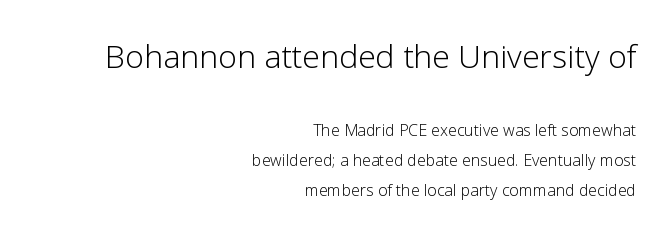
Q: Is the text bold? A: No.
Q: Is the text italic (slanted)? A: No, it is upright.
Q: Is the typeface a serif or a sans-serif typeface? A: Sans-serif.
Q: Is the text underlined? A: No.
Q: How is the paragraph aligned? A: Right-aligned.
Q: Is the spacing between letters normal or unusually wide? A: Normal.
Q: Which block of text is set in a larger size, the first (top) or the second (bottom)? A: The first (top) one.
Q: Width (condensed, normal, or wide)? A: Normal.
Q: Stroke contrast? A: Low.
Q: x-height? A: Medium.
Q: Monospaced? A: No.
